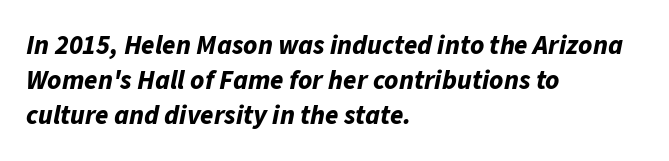
Q: Is the text bold? A: Yes.
Q: Is the text italic (slanted)? A: Yes, it leans right by about 11 degrees.
Q: Is the text underlined? A: No.
Q: How is the paragraph aligned? A: Left-aligned.
Q: Is the spacing between letters normal or unusually wide? A: Normal.
Q: Is the spacing between lines tight, normal or loose? A: Normal.
